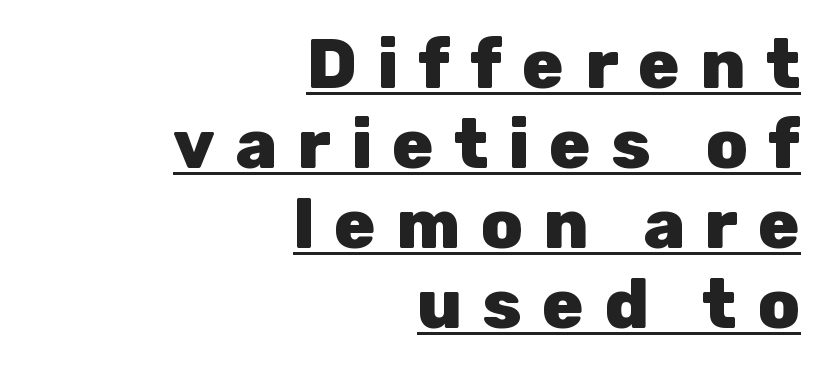
Q: Is the text bold? A: Yes.
Q: Is the text italic (slanted)? A: No, it is upright.
Q: Is the typeface a serif or a sans-serif typeface? A: Sans-serif.
Q: Is the text underlined? A: Yes.
Q: How is the paragraph aligned? A: Right-aligned.
Q: Is the spacing between letters normal or unusually wide? A: Unusually wide.
Q: Width (condensed, normal, or wide)? A: Normal.
Q: Stroke contrast? A: Low.
Q: x-height? A: Medium.
Q: Monospaced? A: No.
